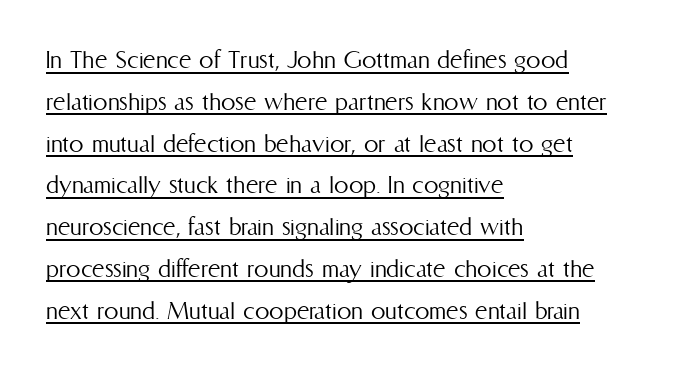
These lines are rendered in a variable-pitch font. These lines keep a tight, regular rhythm from letter to letter. Is the type heavy? It reads as light-to-regular instead. The passage is arranged the way most books set body copy — flush left. Is there an underline? Yes — a line sits under the letters.
